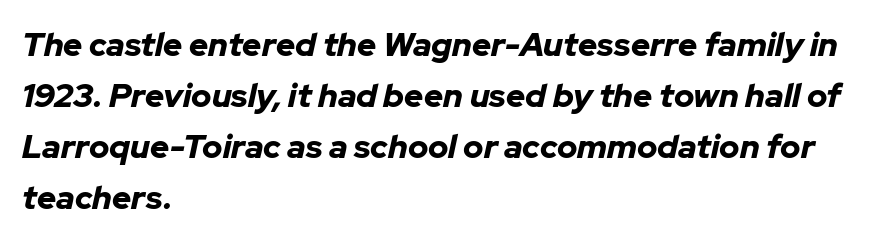
The image shows 33 px bold type, italic (leaning right); set left-aligned, normal line spacing (1.55x), normal letter spacing, not underlined; low stroke contrast and a medium x-height.
